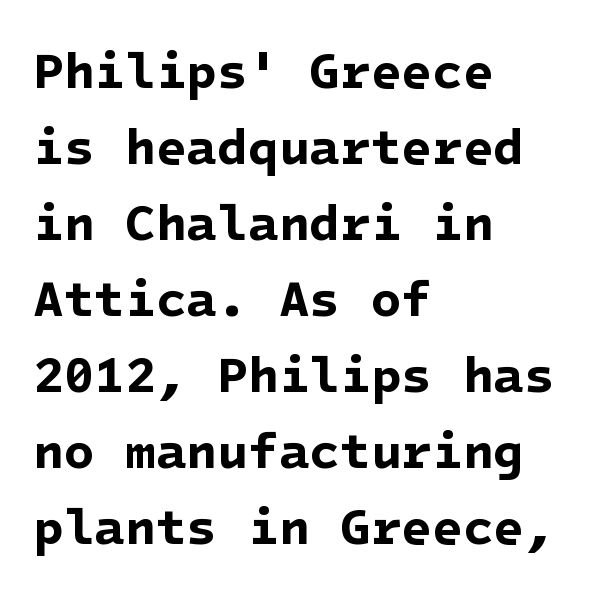
{"serif": "no", "bold": "yes", "weight": "bold", "width": "normal", "stroke_contrast": "low", "x_height": "medium", "underline": "no", "align": "left", "line_spacing": "normal", "line_spacing_ratio": 1.52, "letter_spacing": "normal", "letter_spacing_em": 0.0, "glyph_px": 50}
